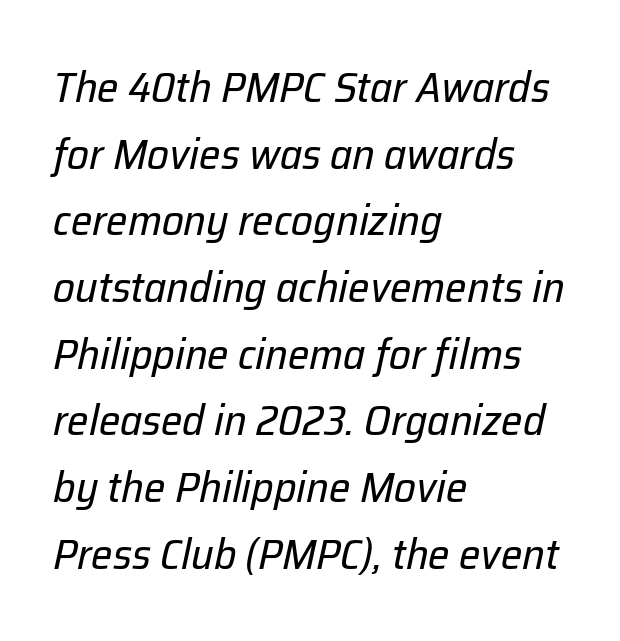
{"italic": "yes", "lean": "right", "slant_degrees": 12, "bold": "no", "weight": "regular", "width": "normal", "stroke_contrast": "low", "x_height": "medium", "monospaced": "no", "underline": "no", "align": "left", "line_spacing": "normal", "line_spacing_ratio": 1.55, "letter_spacing": "normal", "letter_spacing_em": 0.0, "glyph_px": 43}
